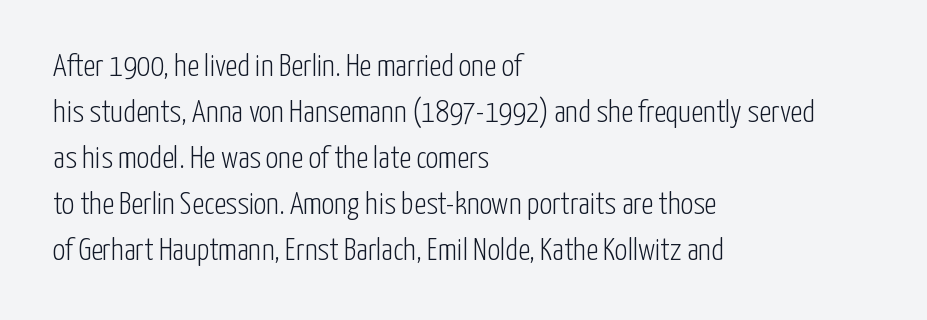
How are the letters spaced? Ordinarily, with no added tracking. The rendering shows plain stroke endings on the letterforms — a sans-serif design. The lettering holds an erect, upright posture throughout. A typesetter would call this proportional, since set widths differ per character. The space beneath each line is pristine and unruled. Honestly, the row spacing looks completely unremarkable.
